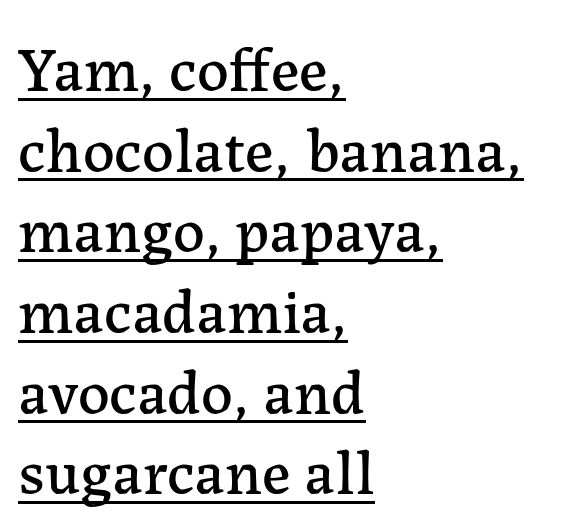
The image shows 63 px serif type, upright; set left-aligned, normal line spacing (1.28x), normal letter spacing, underlined; low stroke contrast and a medium x-height.
